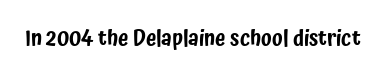
{"italic": "no", "underline": "no", "letter_spacing": "normal", "letter_spacing_em": 0.0, "glyph_px": 21}
